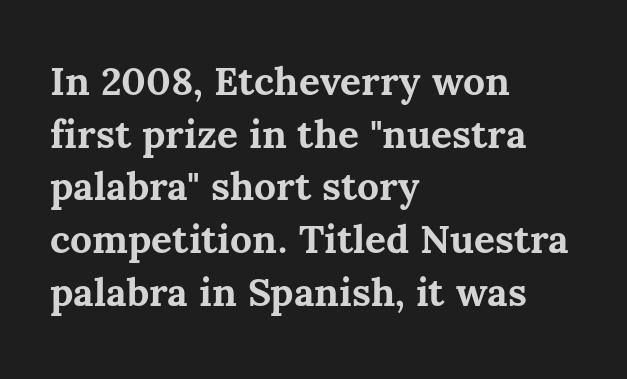
A typesetter would call this proportional, since set widths differ per character. Style check: upright. The gap between lines stays unmarked. Caption: multi-line text, flush left, ragged right.
